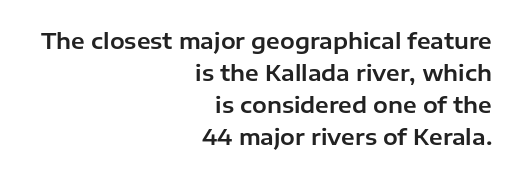
The image shows 22 px text type, upright; set right-aligned, normal line spacing (1.45x), normal letter spacing, not underlined.
